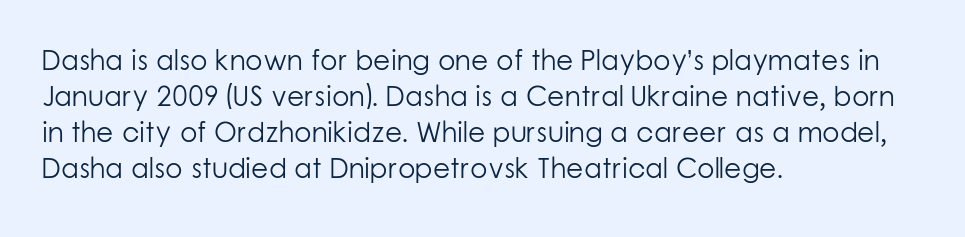
The image shows 28 px light sans-serif type, upright; set left-aligned, normal line spacing (1.29x), normal letter spacing, not underlined; low stroke contrast and a medium x-height.
